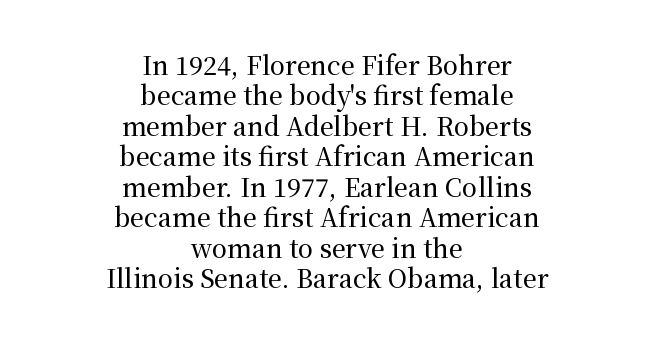
The image shows 25 px text type, upright; set centered, line spacing 1.22x, normal letter spacing, not underlined.
